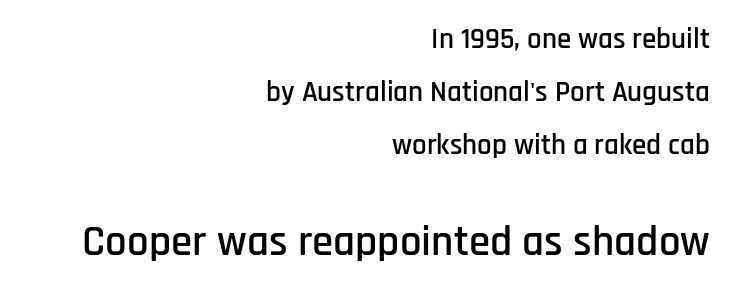
Characters remain perfectly vertical along every line. All the whitespace from short lines collects on the left. The letters carry no serifs — their stems end cleanly without finishing strokes. These lines are rendered in a variable-pitch font. The designer gave the closing block more size than the opening block. Type without underlining.
